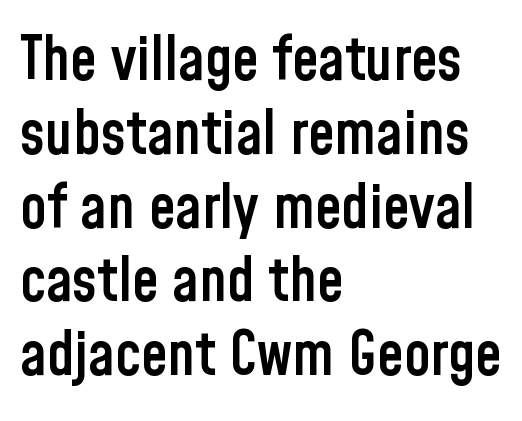
The image shows 60 px semibold, condensed sans-serif type, upright; set left-aligned, line spacing 1.23x, normal letter spacing, not underlined; low stroke contrast and a medium x-height.
